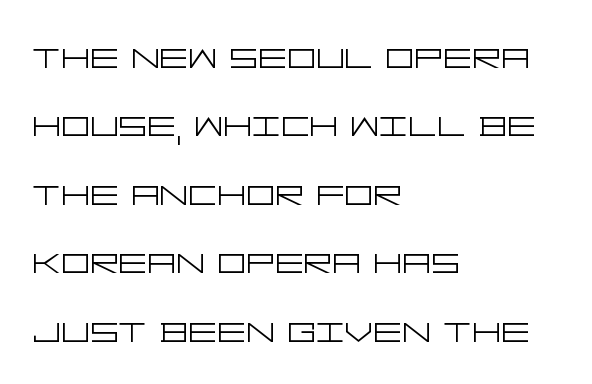
The image shows 45 px light, wide sans-serif type, upright; set left-aligned, normal line spacing (1.52x), normal letter spacing, not underlined; low stroke contrast and a large x-height.
